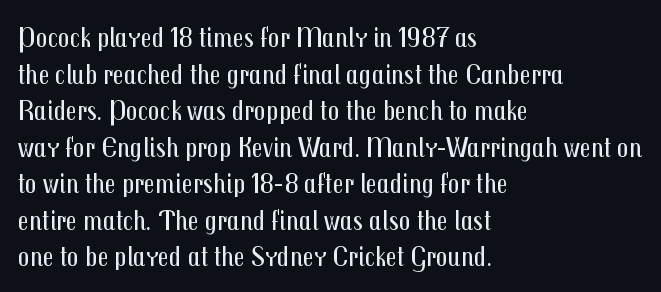
Q: Is the text bold? A: No.
Q: Is the text italic (slanted)? A: No, it is upright.
Q: Is the typeface a serif or a sans-serif typeface? A: Sans-serif.
Q: Is the text underlined? A: No.
Q: How is the paragraph aligned? A: Left-aligned.
Q: Is the spacing between letters normal or unusually wide? A: Normal.
Q: Is the spacing between lines tight, normal or loose? A: Normal.
Q: Width (condensed, normal, or wide)? A: Condensed.
Q: Stroke contrast? A: Medium.
Q: x-height? A: Medium.
Q: Monospaced? A: No.
